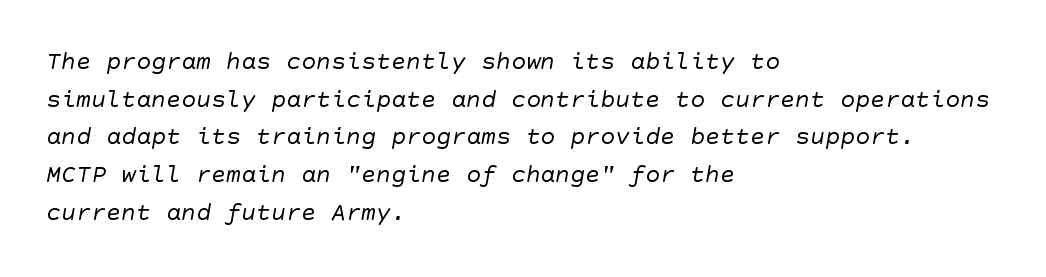
Caption: face not bold, strokes unweighted. Leftover space on each line is placed entirely after the last word. Nobody touched the tracking dial on this one. The leading is moderate, giving the passage an even texture.
